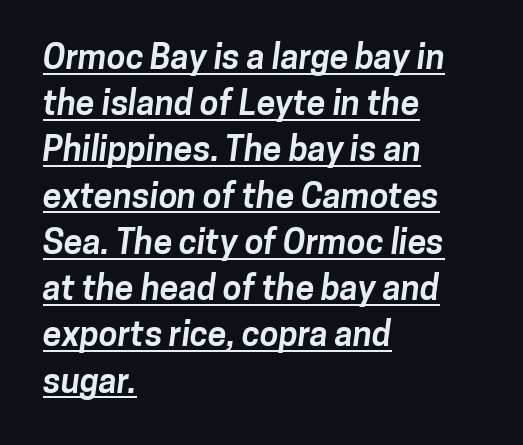
The image shows 34 px bold sans-serif type; set left-aligned, normal line spacing (1.36x), normal letter spacing, underlined; low stroke contrast and a medium x-height.
